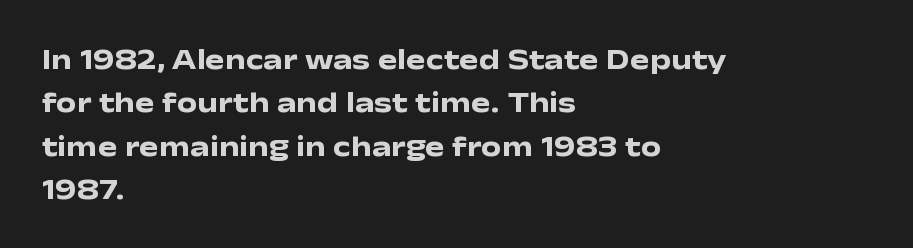
The image shows 29 px heavy, wide sans-serif type, upright; set left-aligned, normal line spacing (1.5x), normal letter spacing, not underlined; low stroke contrast and a medium x-height.
